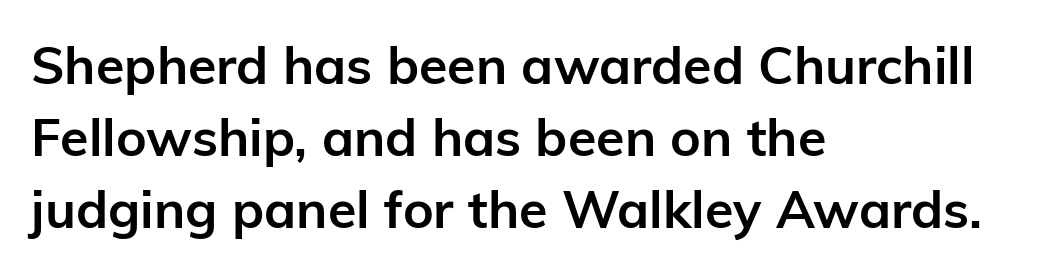
No extra tracking has been applied to these lines. Reading down the column, the eye jumps a familiar distance to each next line. The paragraph has a hard left edge and a soft right edge. Rendered with straight, roman letterforms.
